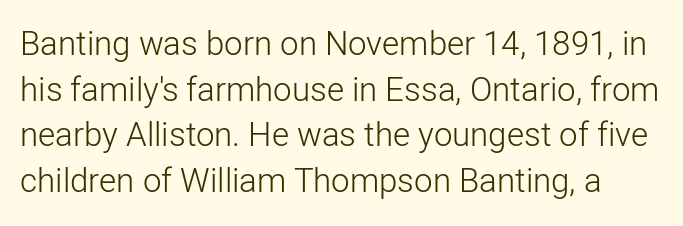
Q: Is the text bold? A: No.
Q: Is the text italic (slanted)? A: No, it is upright.
Q: Is the typeface a serif or a sans-serif typeface? A: Sans-serif.
Q: Is the text underlined? A: No.
Q: Is the spacing between letters normal or unusually wide? A: Normal.
Q: Is the spacing between lines tight, normal or loose? A: Normal.
Q: Width (condensed, normal, or wide)? A: Normal.
Q: Stroke contrast? A: Low.
Q: x-height? A: Medium.
Q: Monospaced? A: No.
